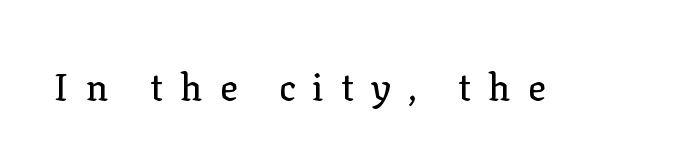
Observe the serifs anchoring each vertical stroke in this sample. Upright lettering throughout. Someone cranked the tracking dial way up on this one. You could not count columns in this text — the font is proportionally spaced. Type without underlining.
